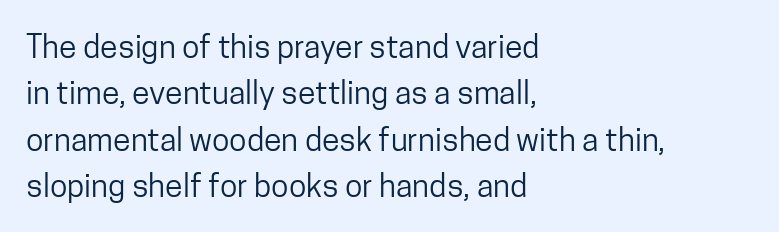
Is the letter spacing exaggerated? No — it looks like the ordinary default. The string is rendered with underlining switched off. Stems here are at most as thick as an everyday book face. In CSS terms this would be text-align: left. The rendering uses natural spacing where letterforms have individual widths. The passage shown is typeset with a sans-serif family.
